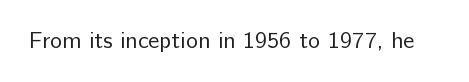
Q: Is the text bold? A: No.
Q: Is the text italic (slanted)? A: No, it is upright.
Q: Is the text underlined? A: No.
Q: Is the spacing between letters normal or unusually wide? A: Normal.
